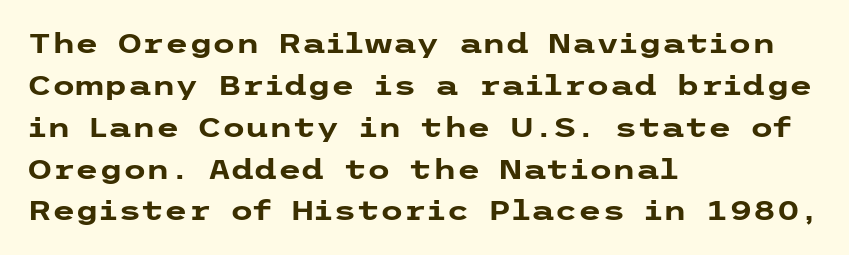
The face used here has the dense, thick strokes of a bold. Students, observe: this is what conventionally led text looks like. Notice how the stems are strictly vertical — no italics here. The setting favours the left margin, as ordinary paragraphs usually do.
